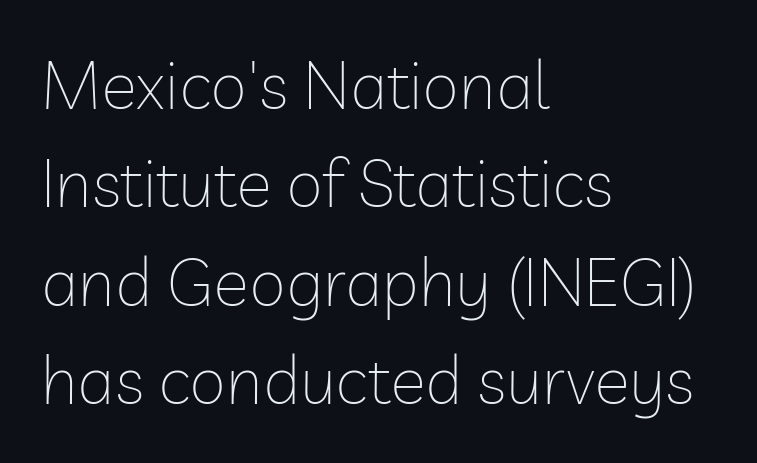
{"serif": "no", "italic": "no", "bold": "no", "weight": "thin", "width": "normal", "stroke_contrast": "low", "x_height": "medium", "monospaced": "no", "underline": "no", "align": "left", "line_spacing": "normal", "line_spacing_ratio": 1.47, "letter_spacing": "normal", "letter_spacing_em": 0.0, "glyph_px": 67}
